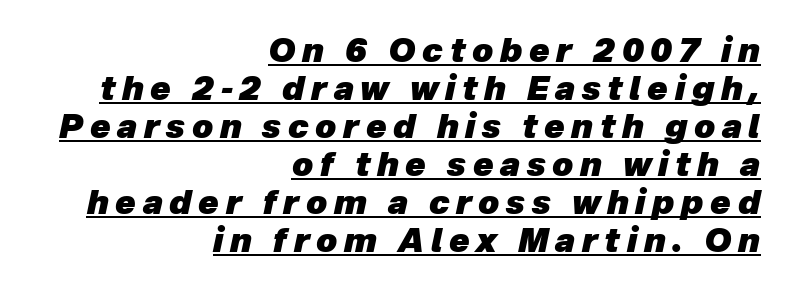
Q: Is the text bold? A: Yes.
Q: Is the text italic (slanted)? A: Yes, it leans right by about 12 degrees.
Q: Is the text underlined? A: Yes.
Q: How is the paragraph aligned? A: Right-aligned.
Q: Is the spacing between letters normal or unusually wide? A: Unusually wide.
Q: Is the spacing between lines tight, normal or loose? A: Tight.
Q: Width (condensed, normal, or wide)? A: Normal.
Q: Stroke contrast? A: Low.
Q: x-height? A: Medium.
Q: Monospaced? A: No.
